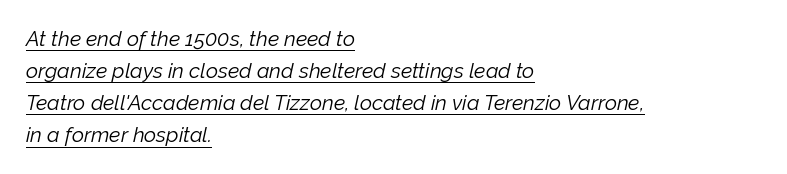
Q: Is the text bold? A: No.
Q: Is the text italic (slanted)? A: Yes, it leans right by about 12 degrees.
Q: Is the text underlined? A: Yes.
Q: How is the paragraph aligned? A: Left-aligned.
Q: Is the spacing between letters normal or unusually wide? A: Normal.
Q: Is the spacing between lines tight, normal or loose? A: Normal.
